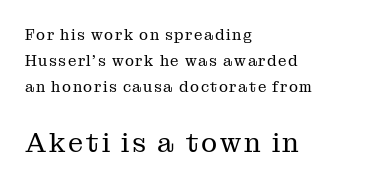
The image shows 27 px text type, upright; set left-aligned, line spacing 1.74x, not underlined; the second (bottom) block is 1.8x larger.
